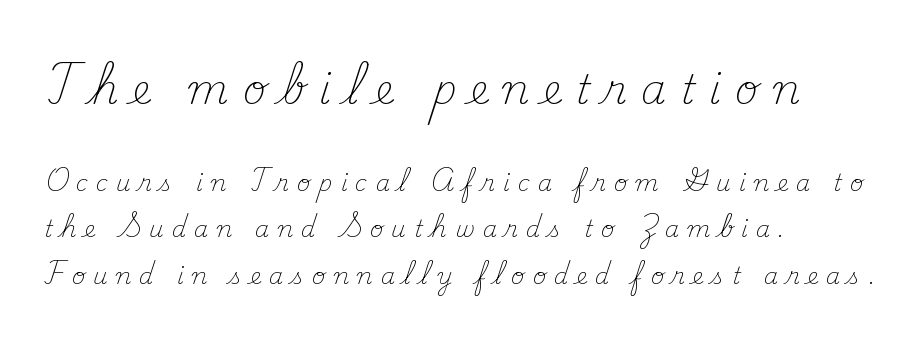
The designer gave the opening block more size than the closing block. Note: serifs present on the glyphs. Varying glyph widths throughout — classic text-font behaviour. Line beginnings align vertically; line endings do not. Has an underline been added? It has not.
